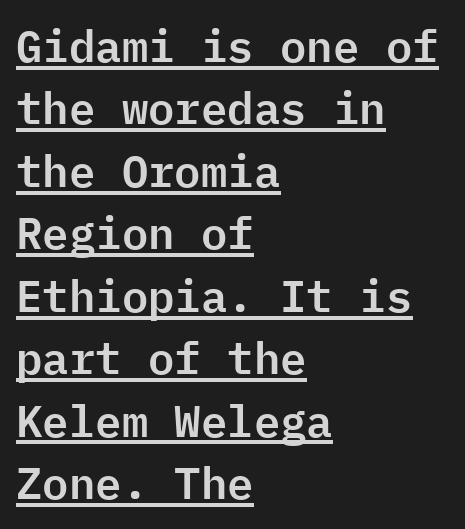
The image shows 44 px sans-serif type, upright, monospaced; set left-aligned, normal line spacing (1.42x), normal letter spacing, underlined; low stroke contrast and a medium x-height.
